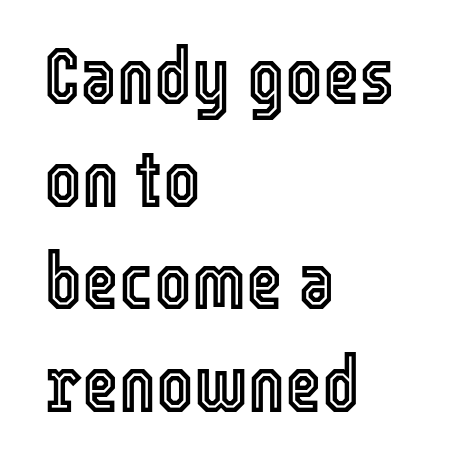
{"italic": "no", "width": "condensed", "x_height": "medium", "monospaced": "no", "underline": "no", "align": "left", "line_spacing": "normal", "line_spacing_ratio": 1.3, "letter_spacing": "normal", "letter_spacing_em": 0.0, "glyph_px": 79}
